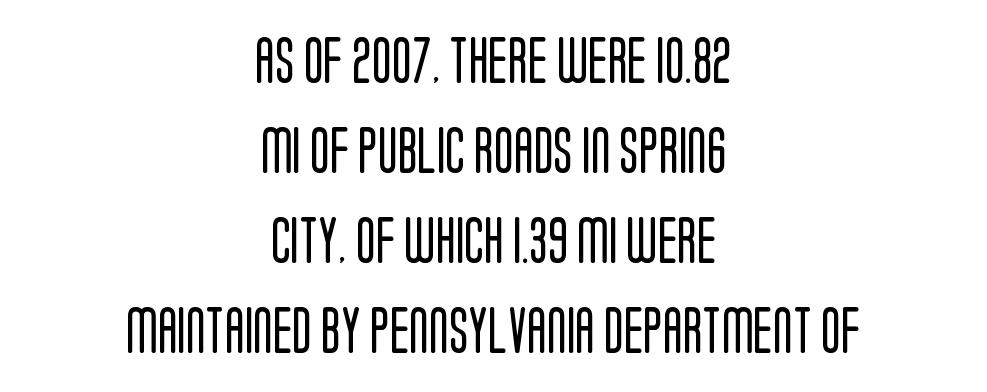
The image shows 46 px regular-weight, condensed sans-serif type, upright; set centered, loose line spacing (1.96x), normal letter spacing, not underlined; low stroke contrast and a large x-height.
